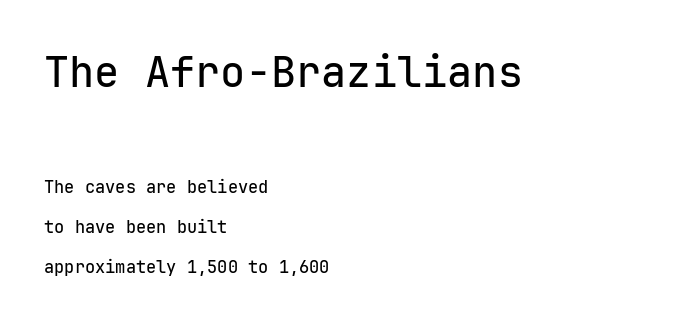
{"serif": "no", "italic": "no", "width": "normal", "stroke_contrast": "low", "x_height": "medium", "monospaced": "yes", "underline": "no", "align": "left", "line_spacing": "loose", "line_spacing_ratio": 2.33, "letter_spacing": "normal", "letter_spacing_em": 0.0, "larger_block": "first", "size_ratio": 2.47, "glyph_px": 42}
